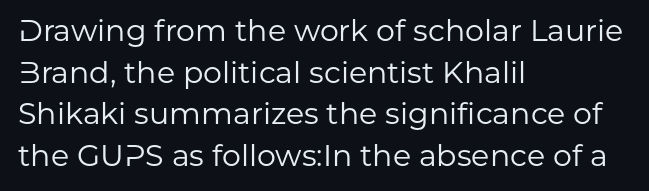
Q: Is the text bold? A: No.
Q: Is the text italic (slanted)? A: No, it is upright.
Q: Is the typeface a serif or a sans-serif typeface? A: Sans-serif.
Q: Is the text underlined? A: No.
Q: How is the paragraph aligned? A: Left-aligned.
Q: Is the spacing between letters normal or unusually wide? A: Normal.
Q: Is the spacing between lines tight, normal or loose? A: Normal.
Q: Width (condensed, normal, or wide)? A: Normal.
Q: Stroke contrast? A: Low.
Q: x-height? A: Medium.
Q: Monospaced? A: No.
